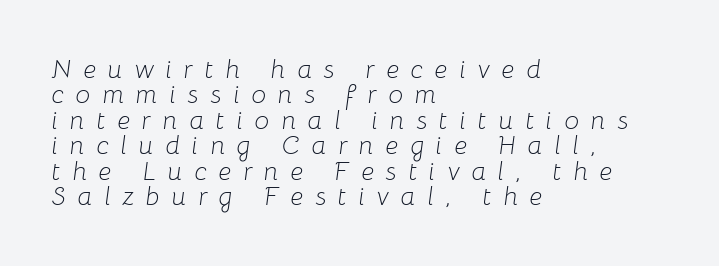
{"italic": "yes", "lean": "right", "slant_degrees": 8, "bold": "no", "underline": "no", "align": "left", "line_spacing": "tight", "line_spacing_ratio": 0.98, "letter_spacing": "wide", "letter_spacing_em": 0.46, "glyph_px": 26}
